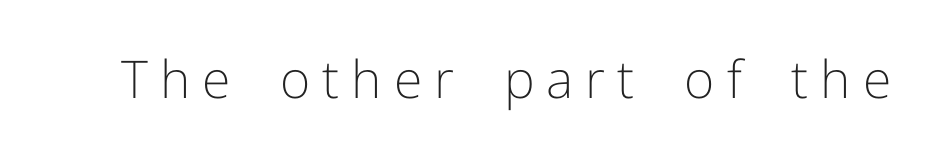
{"serif": "no", "italic": "no", "bold": "no", "weight": "light", "width": "normal", "stroke_contrast": "low", "x_height": "medium", "monospaced": "no", "underline": "no", "letter_spacing": "wide", "letter_spacing_em": 0.23, "glyph_px": 52}
